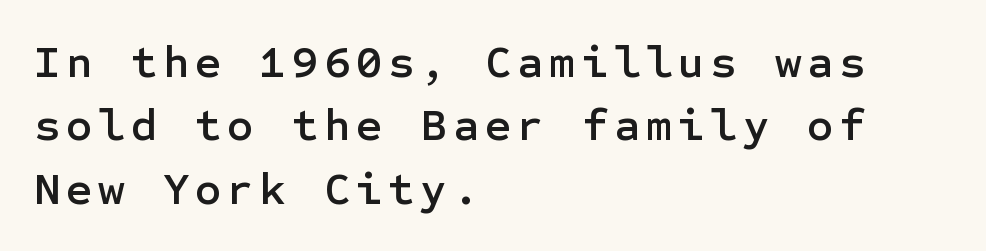
{"serif": "no", "italic": "no", "width": "normal", "stroke_contrast": "low", "x_height": "medium", "underline": "no", "align": "left", "line_spacing": "normal", "line_spacing_ratio": 1.38, "glyph_px": 46}
